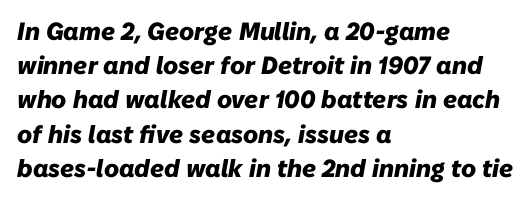
The image shows 25 px bold type, italic (leaning right); set left-aligned, normal line spacing (1.37x), normal letter spacing, not underlined.
